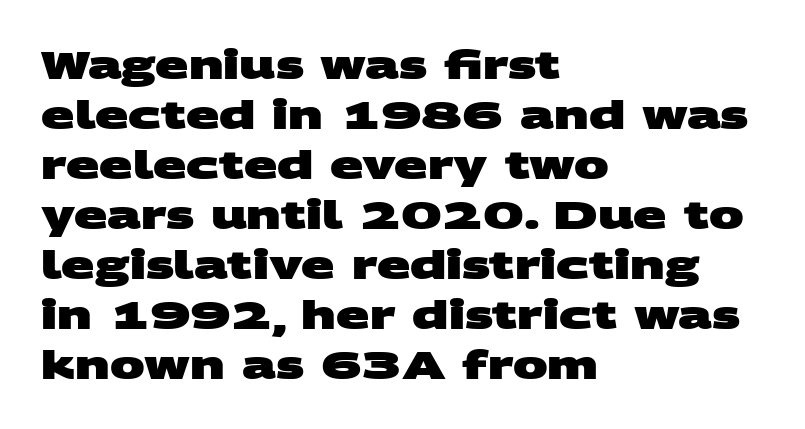
Q: Is the text bold? A: Yes.
Q: Is the typeface a serif or a sans-serif typeface? A: Sans-serif.
Q: Is the text underlined? A: No.
Q: How is the paragraph aligned? A: Left-aligned.
Q: Is the spacing between letters normal or unusually wide? A: Normal.
Q: Is the spacing between lines tight, normal or loose? A: Normal.
Q: Width (condensed, normal, or wide)? A: Wide.
Q: Stroke contrast? A: Medium.
Q: x-height? A: Large.
Q: Monospaced? A: No.
